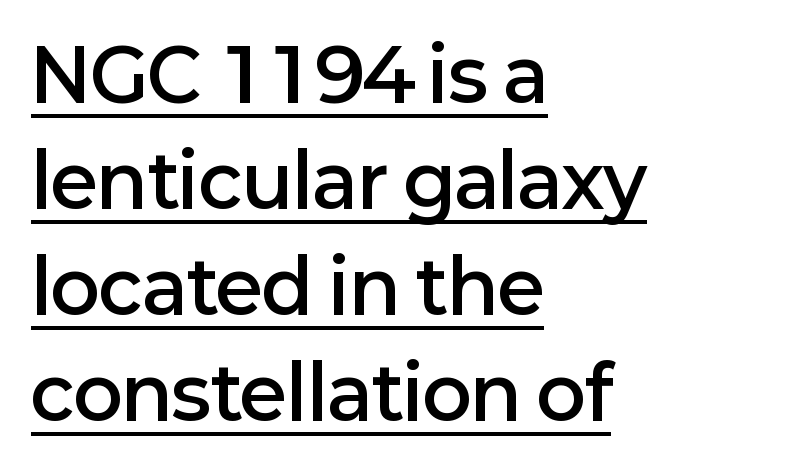
Nobody touched the tracking dial on this one. As a designer I'd log this as weight 600, semibold. The compositor pushed each line to the left boundary. Italic: no, the glyphs are upright roman.
